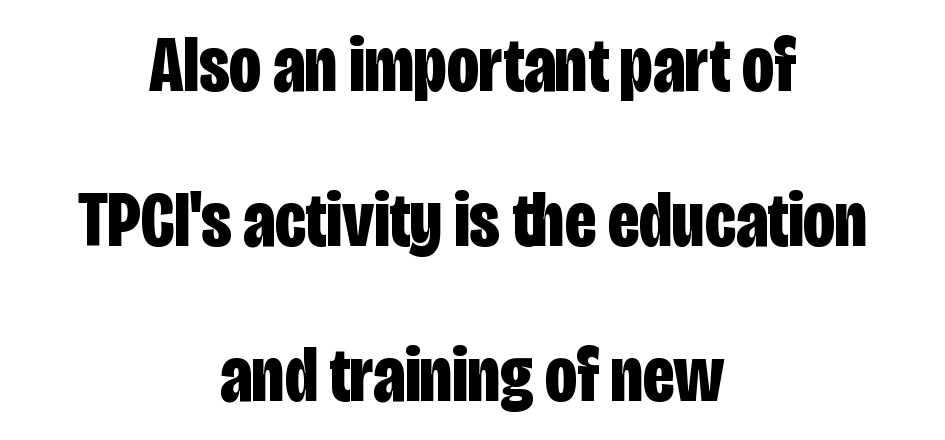
Q: Is the text bold? A: Yes.
Q: Is the text italic (slanted)? A: No, it is upright.
Q: Is the typeface a serif or a sans-serif typeface? A: Sans-serif.
Q: Is the text underlined? A: No.
Q: How is the paragraph aligned? A: Centered.
Q: Is the spacing between letters normal or unusually wide? A: Normal.
Q: Is the spacing between lines tight, normal or loose? A: Loose.
Q: Width (condensed, normal, or wide)? A: Condensed.
Q: Stroke contrast? A: Low.
Q: x-height? A: Large.
Q: Monospaced? A: No.
